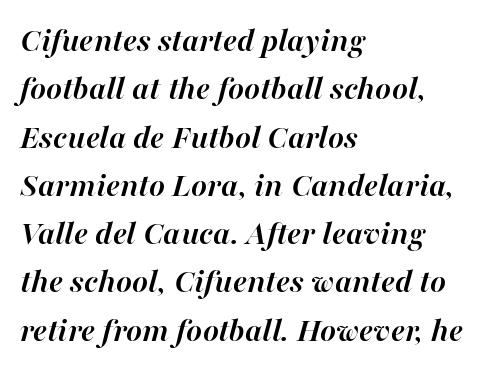
The specimen omits any rule beneath the text block's lines. The paragraph has a hard left edge and a soft right edge. Looking at the ascenders, they clearly lean. Does extra space separate the letters? No, they use regular spacing. The passage shown is typed in a proportional face where columns would drift.
